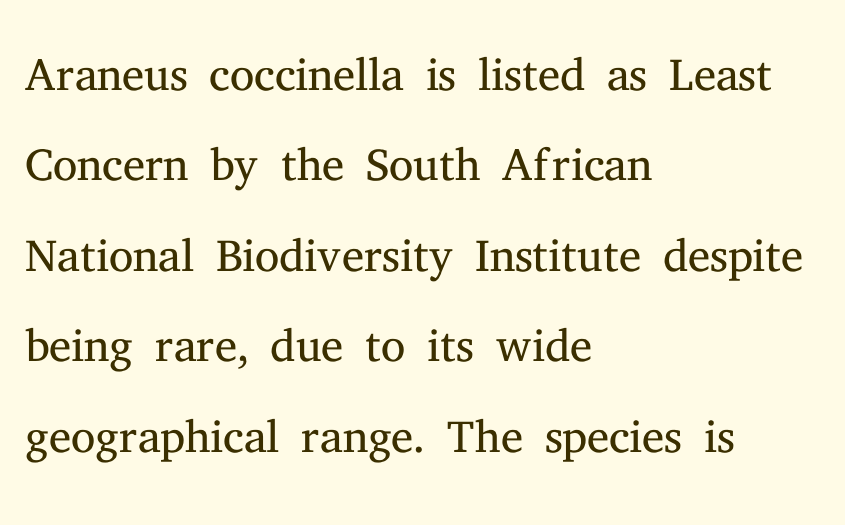
The image shows 69 px light serif type, upright; set left-aligned, normal line spacing (1.31x), normal letter spacing, not underlined; medium stroke contrast and a medium x-height.
